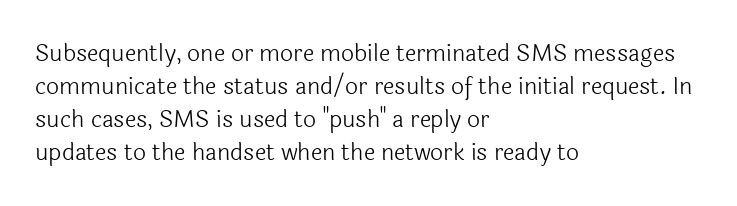
Q: Is the text bold? A: No.
Q: Is the text italic (slanted)? A: No, it is upright.
Q: Is the text underlined? A: No.
Q: How is the paragraph aligned? A: Left-aligned.
Q: Is the spacing between letters normal or unusually wide? A: Normal.
Q: Is the spacing between lines tight, normal or loose? A: Normal.
